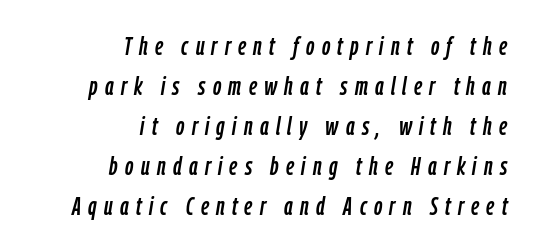
{"italic": "yes", "lean": "right", "slant_degrees": 9, "underline": "no", "align": "right", "line_spacing": "normal", "line_spacing_ratio": 1.54, "letter_spacing": "wide", "letter_spacing_em": 0.28, "glyph_px": 26}
